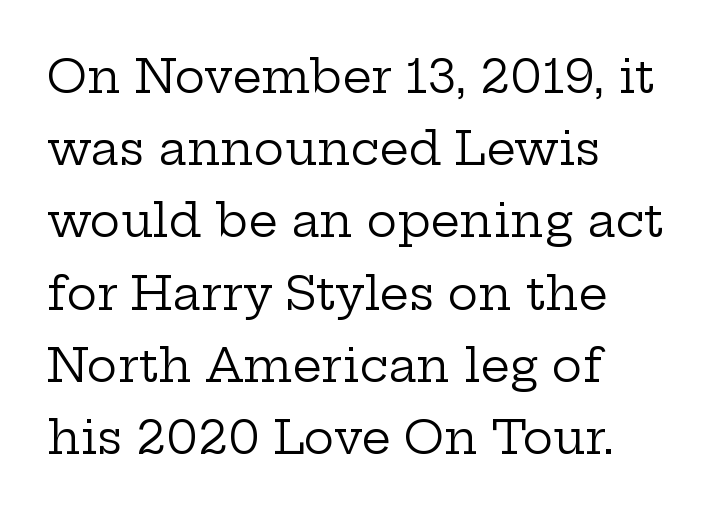
Q: Is the text bold? A: No.
Q: Is the text italic (slanted)? A: No, it is upright.
Q: Is the typeface a serif or a sans-serif typeface? A: Serif.
Q: Is the text underlined? A: No.
Q: How is the paragraph aligned? A: Left-aligned.
Q: Is the spacing between letters normal or unusually wide? A: Normal.
Q: Is the spacing between lines tight, normal or loose? A: Normal.
Q: Width (condensed, normal, or wide)? A: Wide.
Q: Stroke contrast? A: Low.
Q: x-height? A: Medium.
Q: Monospaced? A: No.
